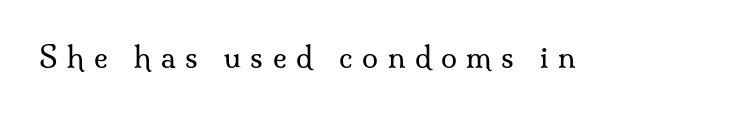
Italic: no, the glyphs are upright roman. Decoration check: the copy has no underline. The letterforms sit at book weight or below. Each letter's strokes conclude with small projecting serifs. Here the designer chose a conventional face with non-uniform glyph widths.
